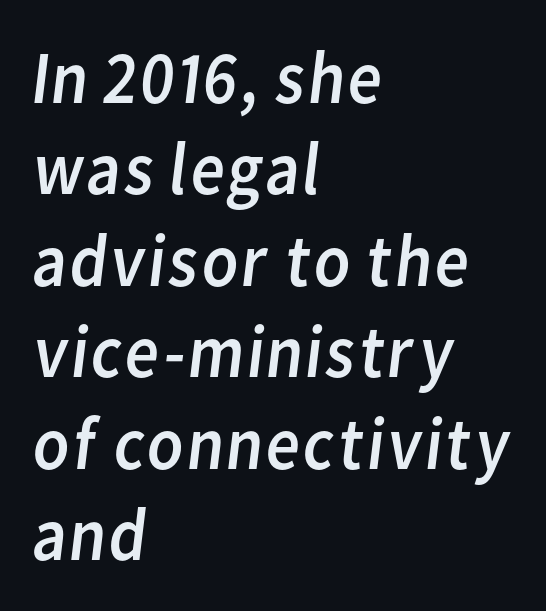
Q: Is the text bold? A: No.
Q: Is the typeface a serif or a sans-serif typeface? A: Sans-serif.
Q: Is the text underlined? A: No.
Q: How is the paragraph aligned? A: Left-aligned.
Q: Is the spacing between letters normal or unusually wide? A: Normal.
Q: Width (condensed, normal, or wide)? A: Normal.
Q: Stroke contrast? A: Low.
Q: x-height? A: Medium.
Q: Monospaced? A: No.
